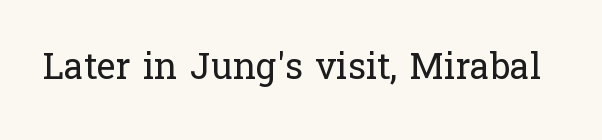
Check the space under the baseline: it is left empty. Each letter keeps its own natural width here, so spacing adapts to shape. Examine the stroke ends and you'll spot serifs. The letters stand upright; this is a roman face.
